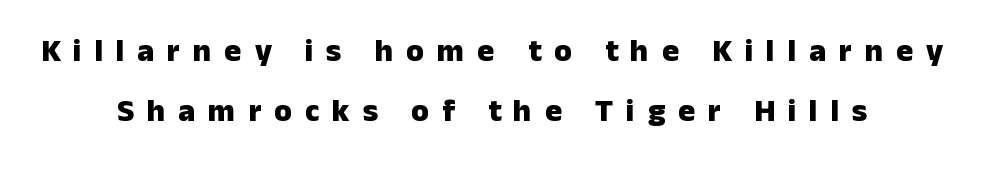
The image shows 32 px heavy sans-serif type, upright; set centered, line spacing 1.89x, unusually wide letter spacing (+0.4 em), not underlined; low stroke contrast and a medium x-height.
